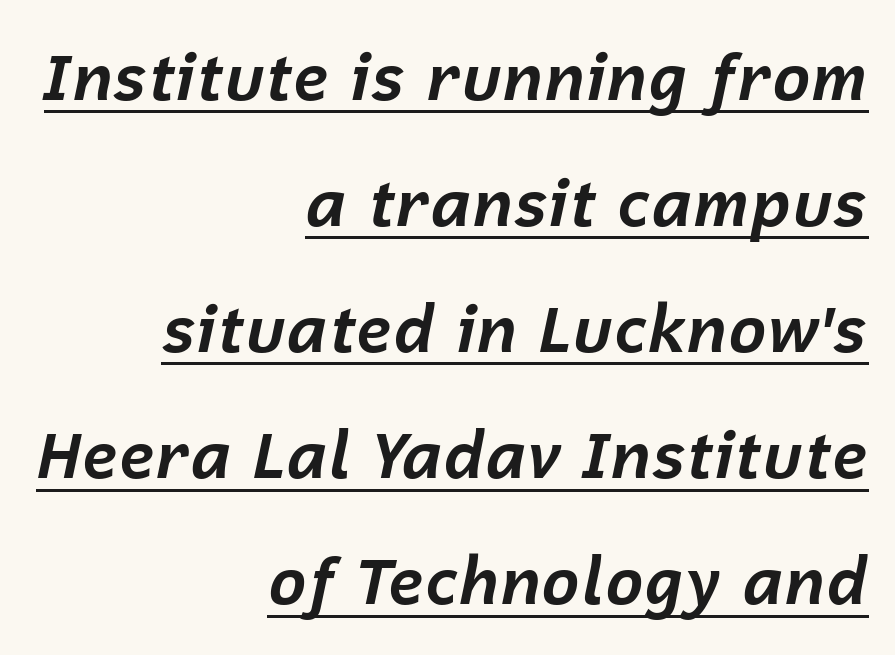
Words appear dense and cohesive because spacing is normal. The glyphs have the mass of a bold cut. Every character sits at an angle, as italics do. Proportional: the letters do not fall into vertical columns. Beneath each row of characters lies a ruled line.
